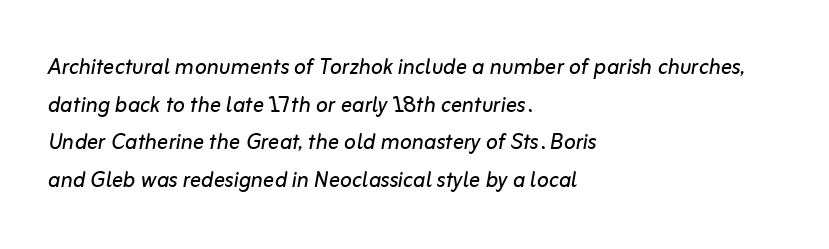
{"italic": "yes", "lean": "right", "slant_degrees": 10, "bold": "no", "weight": "regular", "width": "normal", "stroke_contrast": "low", "x_height": "medium", "monospaced": "no", "underline": "no", "align": "left", "line_spacing": "normal", "line_spacing_ratio": 1.34, "letter_spacing": "normal", "letter_spacing_em": 0.0, "glyph_px": 28}
